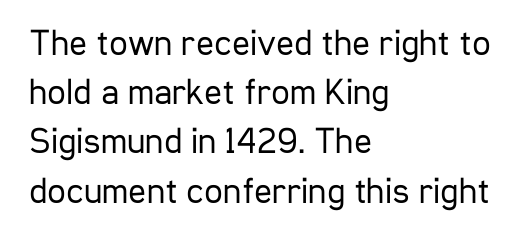
{"serif": "no", "italic": "no", "bold": "no", "weight": "regular", "width": "condensed", "stroke_contrast": "low", "x_height": "medium", "monospaced": "no", "underline": "no", "align": "left", "line_spacing": "normal", "line_spacing_ratio": 1.33, "letter_spacing": "normal", "letter_spacing_em": 0.0, "glyph_px": 37}
